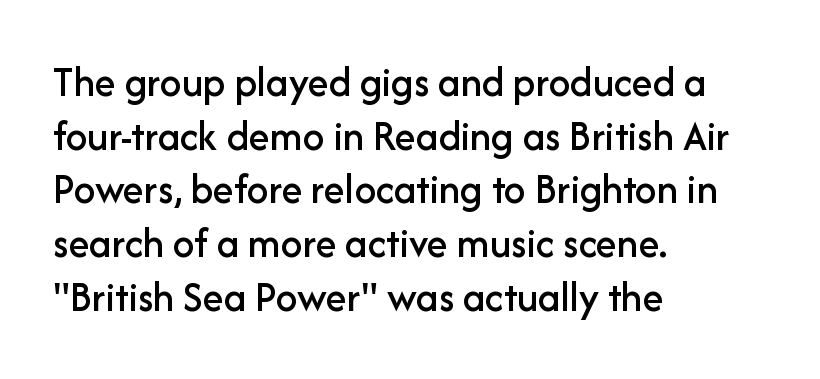
The image shows 43 px sans-serif type, upright; set left-aligned, normal line spacing (1.25x), normal letter spacing, not underlined; low stroke contrast and a medium x-height.
